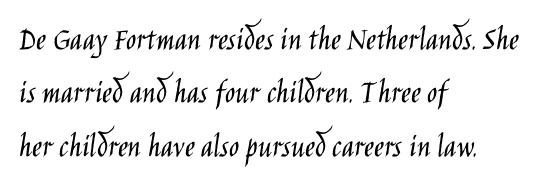
The image shows 34 px light, condensed sans-serif type; set left-aligned, normal line spacing (1.57x), normal letter spacing, not underlined; low stroke contrast and a large x-height.
